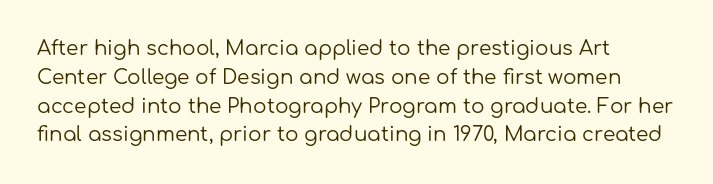
{"italic": "no", "bold": "no", "underline": "no", "align": "left", "line_spacing": "normal", "line_spacing_ratio": 1.44, "letter_spacing": "normal", "letter_spacing_em": 0.0, "glyph_px": 20}
